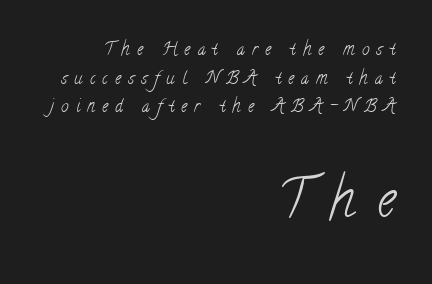
Q: Is the text bold? A: No.
Q: Is the typeface a serif or a sans-serif typeface? A: Serif.
Q: Is the text underlined? A: No.
Q: How is the paragraph aligned? A: Right-aligned.
Q: Is the spacing between letters normal or unusually wide? A: Unusually wide.
Q: Is the spacing between lines tight, normal or loose? A: Normal.
Q: Which block of text is set in a larger size, the first (top) or the second (bottom)? A: The second (bottom) one.
Q: Width (condensed, normal, or wide)? A: Condensed.
Q: Stroke contrast? A: Low.
Q: x-height? A: Small.
Q: Monospaced? A: No.
